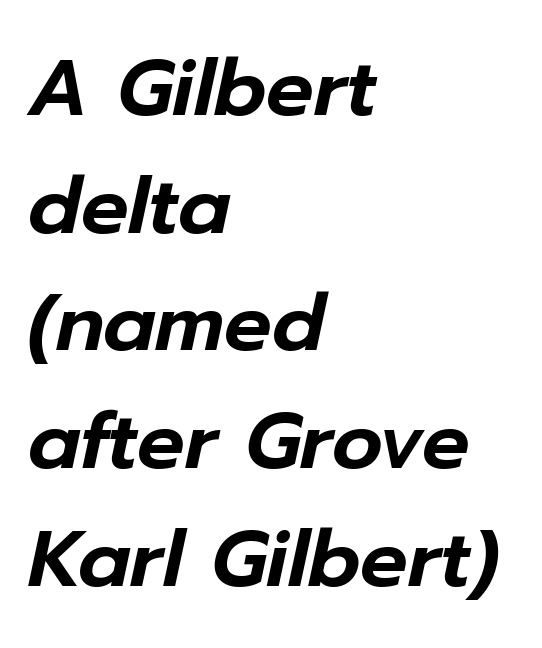
{"italic": "yes", "lean": "right", "slant_degrees": 12, "width": "normal", "stroke_contrast": "low", "x_height": "medium", "monospaced": "no", "underline": "no", "align": "left", "line_spacing": "normal", "line_spacing_ratio": 1.49, "letter_spacing": "normal", "letter_spacing_em": 0.0, "glyph_px": 79}
